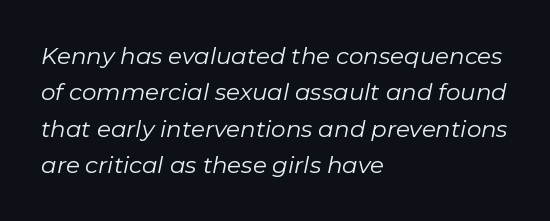
{"italic": "yes", "lean": "right", "slant_degrees": 11, "bold": "no", "underline": "no", "align": "left", "line_spacing": "normal", "line_spacing_ratio": 1.58, "letter_spacing": "normal", "letter_spacing_em": 0.0, "glyph_px": 23}
